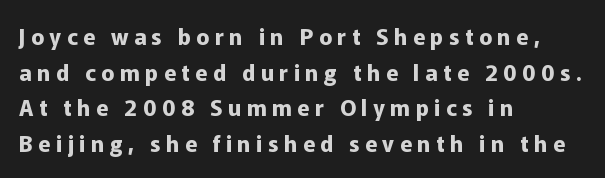
Glyph-to-glyph distance is far greater than everyday printed text. What's the leading like? Ordinary, nothing unusual. Thick stems and heavy bowls — unmistakably bold. In CSS terms this would be text-align: left. Characters remain perfectly vertical along every line.
